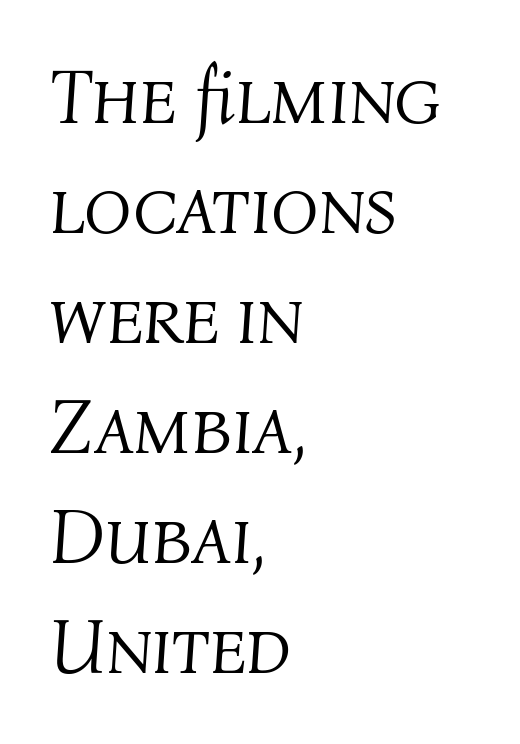
There's an unmistakable incline to the writing here. Interline gaps are of average width in this sample. Rule under the text: the space is simply empty. Each line starts at the same left margin while the right side varies.
